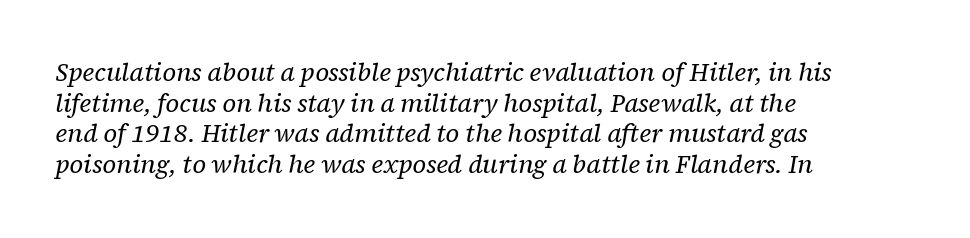
Q: Is the text bold? A: No.
Q: Is the text italic (slanted)? A: Yes, it leans right by about 12 degrees.
Q: Is the text underlined? A: No.
Q: How is the paragraph aligned? A: Left-aligned.
Q: Is the spacing between letters normal or unusually wide? A: Normal.
